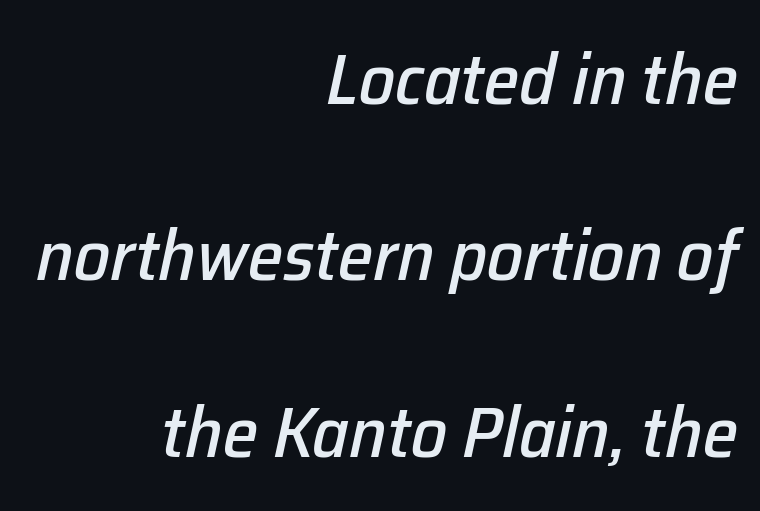
The typesetter chose a ragged-left arrangement here. A great deal of white space separates one row of letters from the next. Posture: slanted. A typesetter would call this proportional, since set widths differ per character. Nothing unusual about the tracking: characters are spaced as the font intends. Words float on clear page, feet unadorned.
